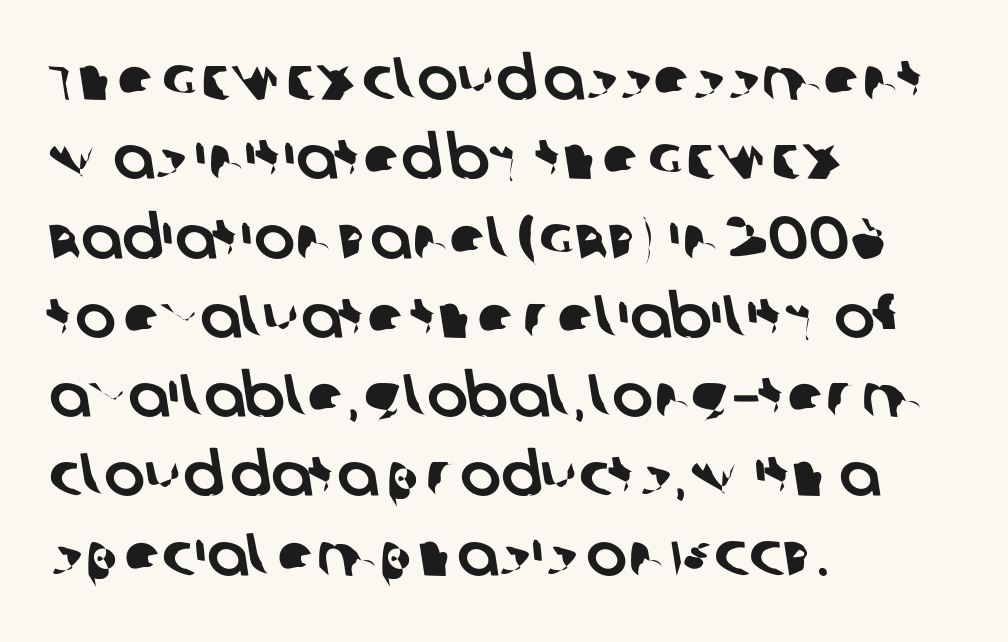
Q: Is the typeface a serif or a sans-serif typeface? A: Sans-serif.
Q: Is the text underlined? A: No.
Q: How is the paragraph aligned? A: Left-aligned.
Q: Is the spacing between letters normal or unusually wide? A: Normal.
Q: Is the spacing between lines tight, normal or loose? A: Normal.
Q: Width (condensed, normal, or wide)? A: Normal.
Q: Stroke contrast? A: Low.
Q: x-height? A: Large.
Q: Monospaced? A: No.
